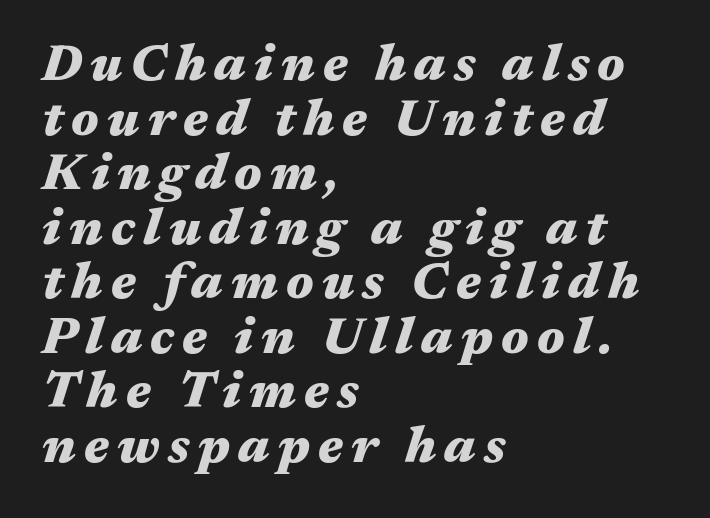
Q: Is the text bold? A: Yes.
Q: Is the text italic (slanted)? A: Yes, it leans right by about 17 degrees.
Q: Is the text underlined? A: No.
Q: How is the paragraph aligned? A: Left-aligned.
Q: Is the spacing between lines tight, normal or loose? A: Tight.
Q: Width (condensed, normal, or wide)? A: Wide.
Q: Stroke contrast? A: Medium.
Q: x-height? A: Medium.
Q: Monospaced? A: No.
